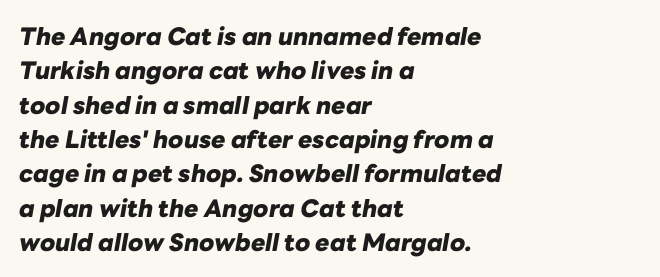
The image shows 24 px bold type, italic (leaning right); set left-aligned, normal line spacing (1.43x), normal letter spacing, not underlined.
